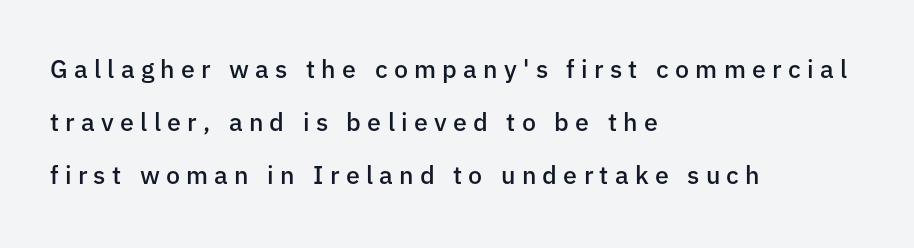
The image shows 25 px text type, upright; set left-aligned, loose line spacing (2.12x), unusually wide letter spacing (+0.25 em), not underlined.
